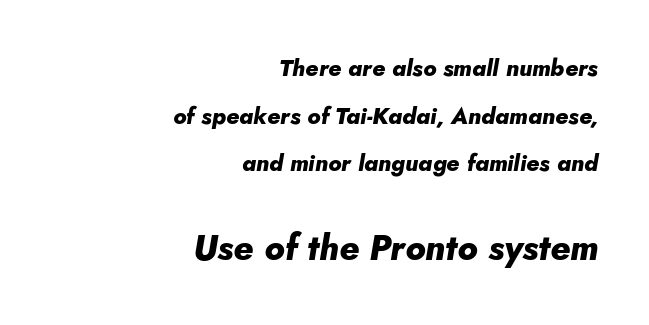
{"italic": "yes", "lean": "right", "slant_degrees": 10, "bold": "yes", "weight": "heavy", "width": "normal", "stroke_contrast": "low", "x_height": "small", "monospaced": "no", "underline": "no", "align": "right", "line_spacing": "loose", "line_spacing_ratio": 2.07, "letter_spacing": "normal", "letter_spacing_em": 0.0, "larger_block": "second", "size_ratio": 1.52, "glyph_px": 35}
